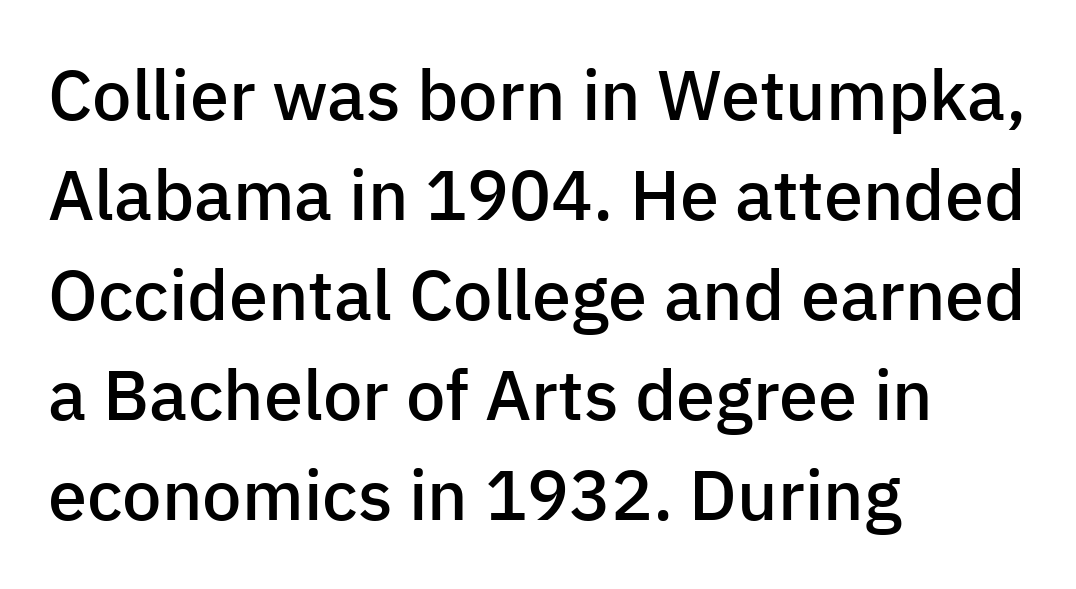
The image shows 70 px semibold sans-serif type, upright; set left-aligned, normal line spacing (1.43x), normal letter spacing, not underlined; low stroke contrast and a medium x-height.
